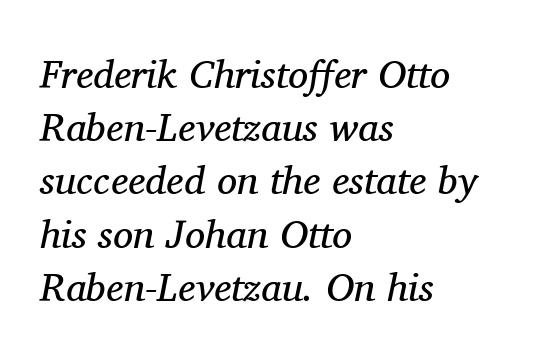
The image shows 40 px regular-weight serif type, italic (leaning right); set left-aligned, normal line spacing (1.33x), normal letter spacing, not underlined; medium stroke contrast and a medium x-height.
